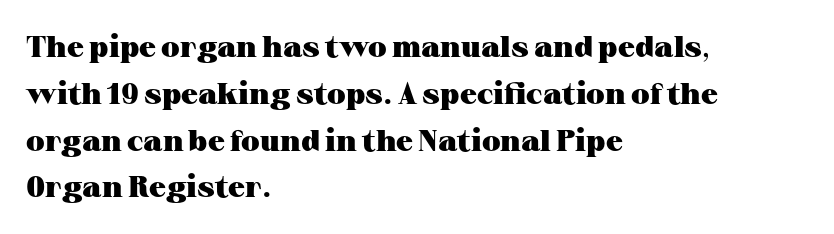
The image shows 30 px heavy, wide serif type, upright; set left-aligned, normal line spacing (1.56x), normal letter spacing, not underlined; medium stroke contrast and a medium x-height.
